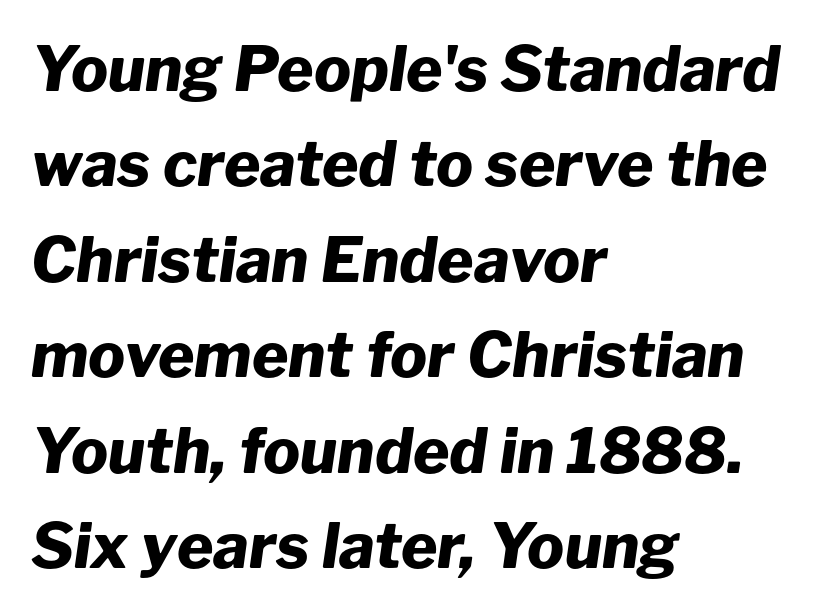
{"italic": "yes", "lean": "right", "slant_degrees": 8, "bold": "yes", "weight": "heavy", "width": "normal", "stroke_contrast": "low", "x_height": "medium", "monospaced": "no", "underline": "no", "align": "left", "line_spacing": "normal", "line_spacing_ratio": 1.54, "letter_spacing": "normal", "letter_spacing_em": 0.0, "glyph_px": 62}
